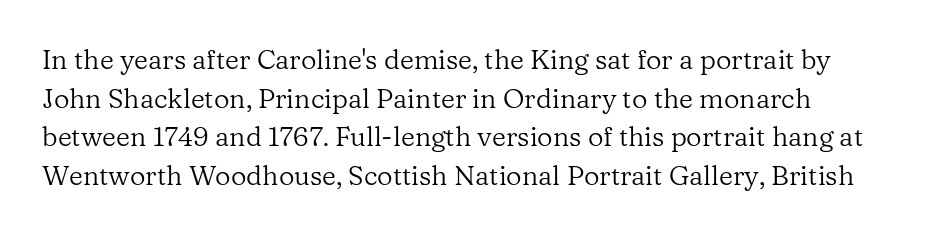
The image shows 27 px text type, upright; set left-aligned, normal line spacing (1.43x), normal letter spacing, not underlined.
